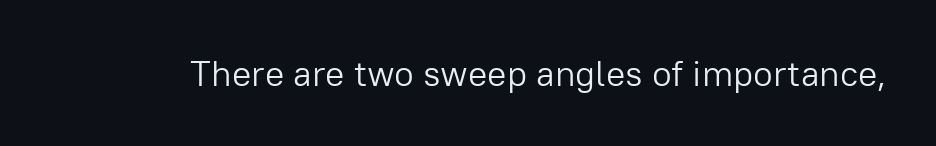
Q: Is the text bold? A: No.
Q: Is the text italic (slanted)? A: No, it is upright.
Q: Is the typeface a serif or a sans-serif typeface? A: Sans-serif.
Q: Is the text underlined? A: No.
Q: Is the spacing between letters normal or unusually wide? A: Normal.
Q: Width (condensed, normal, or wide)? A: Normal.
Q: Stroke contrast? A: Low.
Q: x-height? A: Medium.
Q: Monospaced? A: No.
